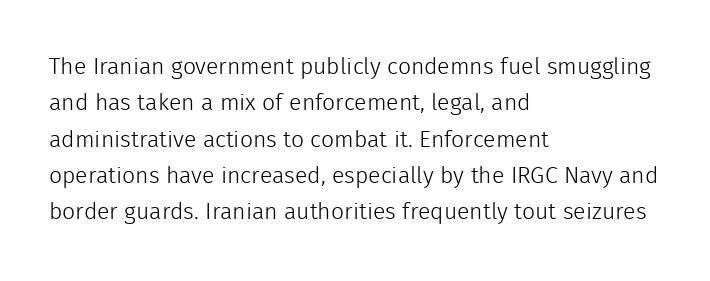
The image shows 23 px text type, upright; set left-aligned, normal line spacing (1.58x), normal letter spacing, not underlined.
